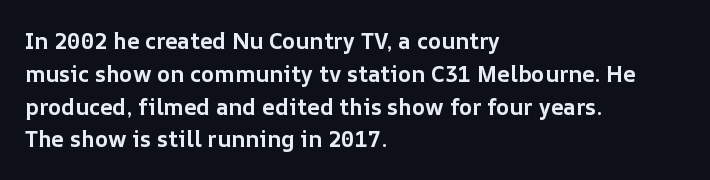
Nobody touched the tracking dial on this one. Alignment: flush left. Tall strokes in this sample are plumb rather than angled. Weight: bold.
